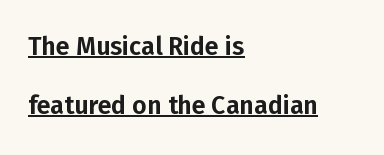
The type is set solid horizontally, with unmodified tracking. The compositor pushed each line to the left boundary. The specimen reads as upright at a glance. These characters rest on top of a visible drawn line. One glance says open: line gaps are wider than usual.
